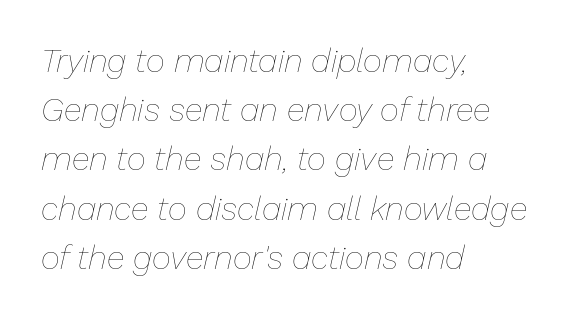
{"italic": "yes", "lean": "right", "slant_degrees": 13, "bold": "no", "weight": "thin", "width": "normal", "stroke_contrast": "low", "x_height": "medium", "monospaced": "no", "underline": "no", "align": "left", "line_spacing": "normal", "line_spacing_ratio": 1.49, "letter_spacing": "normal", "letter_spacing_em": 0.0, "glyph_px": 33}
